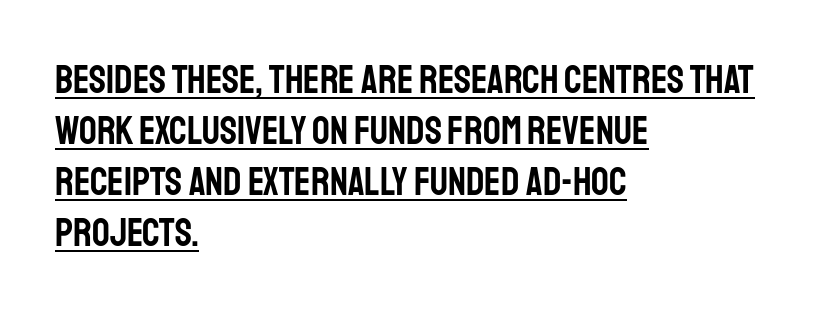
{"serif": "no", "italic": "no", "width": "condensed", "stroke_contrast": "low", "x_height": "large", "monospaced": "no", "underline": "yes", "align": "left", "line_spacing": "normal", "line_spacing_ratio": 1.31, "letter_spacing": "normal", "letter_spacing_em": 0.0, "glyph_px": 39}
